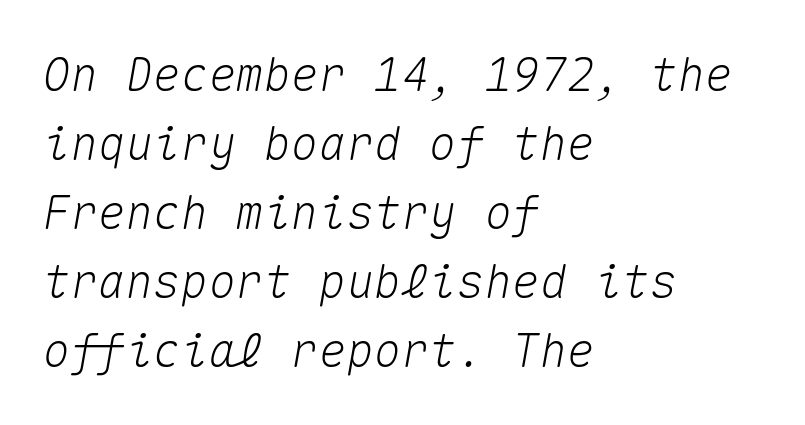
The typesetter chose a ragged-right arrangement here. The letters march in equal steps, a hallmark of fixed-pitch type. Vertical spacing — default. Notice how the stems are inclined rather than vertical — that's the hallmark of italics.
